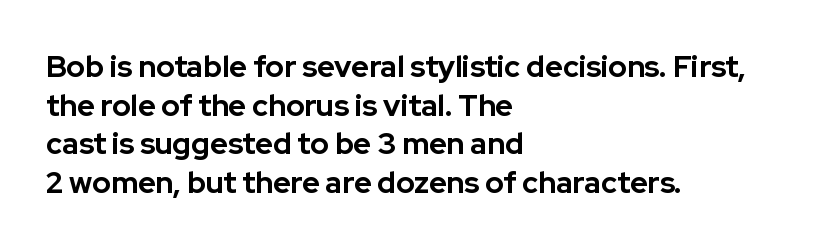
The rows are spaced the way most documents space them. Character widths vary here, with narrow letters taking less room than wide ones. Italic: no, the glyphs are upright roman. The passage shown has conventional tracking throughout.
